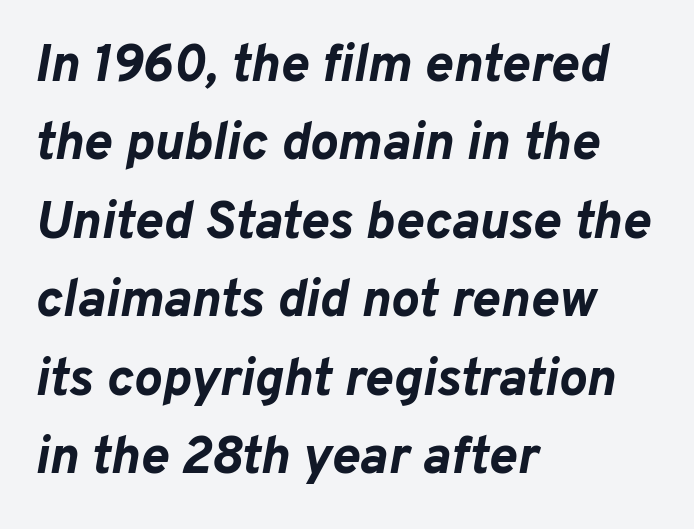
{"italic": "yes", "lean": "right", "slant_degrees": 10, "bold": "yes", "weight": "bold", "width": "normal", "stroke_contrast": "low", "x_height": "medium", "monospaced": "no", "underline": "no", "align": "left", "line_spacing": "normal", "line_spacing_ratio": 1.48, "letter_spacing": "normal", "letter_spacing_em": 0.0, "glyph_px": 53}
